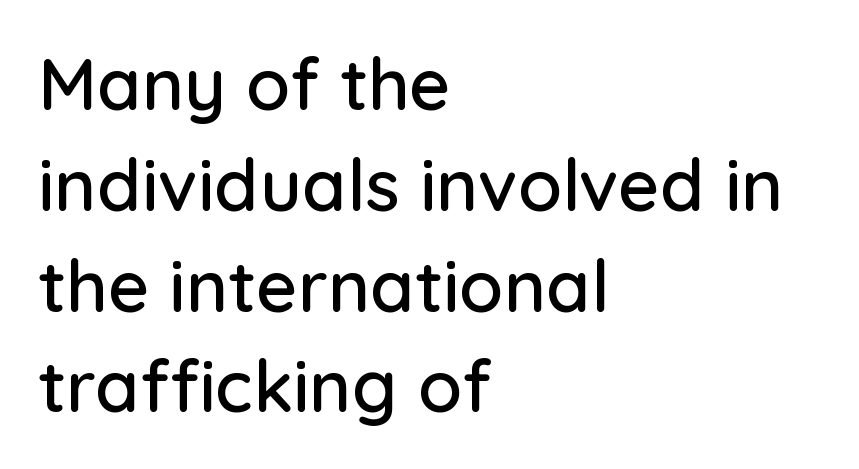
The image shows 72 px sans-serif type, upright; set left-aligned, normal line spacing (1.4x), normal letter spacing, not underlined; low stroke contrast and a medium x-height.
